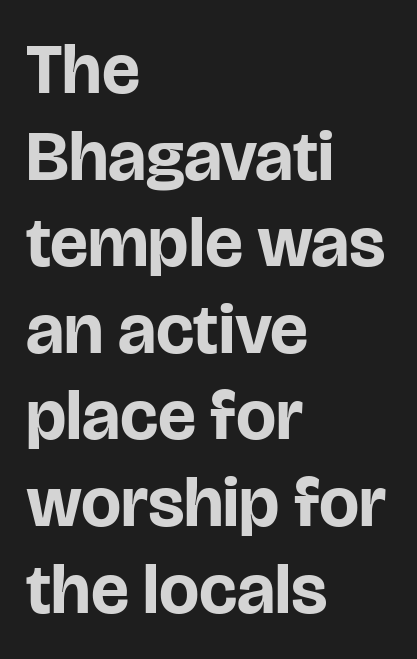
Q: Is the text bold? A: Yes.
Q: Is the text italic (slanted)? A: No, it is upright.
Q: Is the typeface a serif or a sans-serif typeface? A: Sans-serif.
Q: Is the text underlined? A: No.
Q: How is the paragraph aligned? A: Left-aligned.
Q: Is the spacing between letters normal or unusually wide? A: Normal.
Q: Width (condensed, normal, or wide)? A: Normal.
Q: Stroke contrast? A: Low.
Q: x-height? A: Large.
Q: Monospaced? A: No.
